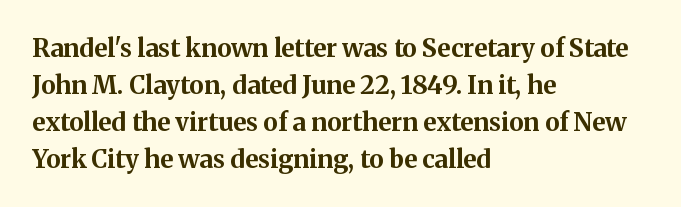
{"italic": "no", "bold": "yes", "underline": "no", "align": "left", "line_spacing": "normal", "line_spacing_ratio": 1.48, "letter_spacing": "normal", "letter_spacing_em": 0.0, "glyph_px": 25}
